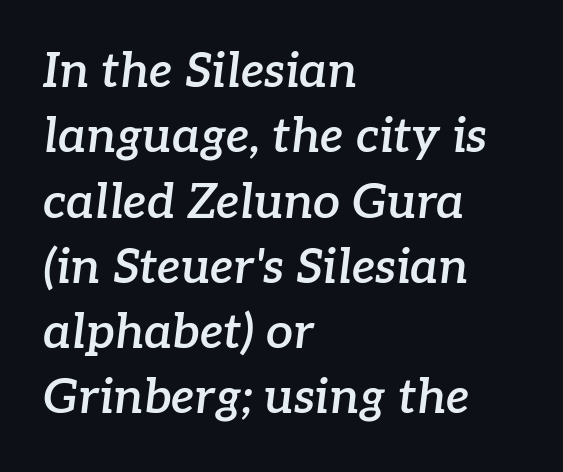
{"serif": "yes", "italic": "yes", "lean": "right", "slant_degrees": 7, "bold": "semi", "weight": "semibold", "width": "normal", "stroke_contrast": "low", "x_height": "medium", "monospaced": "no", "underline": "no", "align": "left", "line_spacing": "normal", "line_spacing_ratio": 1.36, "letter_spacing": "normal", "letter_spacing_em": 0.0, "glyph_px": 48}
